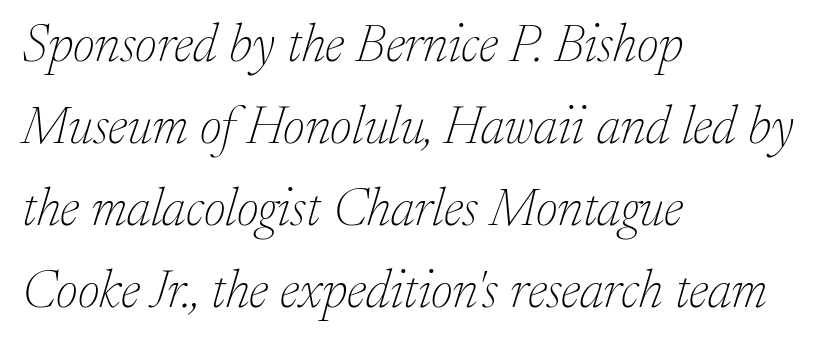
{"serif": "yes", "italic": "yes", "lean": "right", "slant_degrees": 17, "bold": "no", "weight": "thin", "width": "normal", "stroke_contrast": "low", "x_height": "medium", "monospaced": "no", "underline": "no", "align": "left", "line_spacing": "normal", "line_spacing_ratio": 1.55, "letter_spacing": "normal", "letter_spacing_em": 0.0, "glyph_px": 53}
